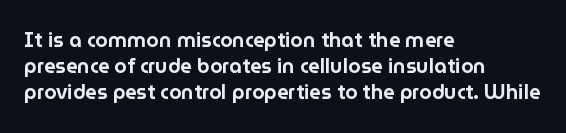
Rows of type keep a routine distance in the vertical direction. Designer's note — italics off, roman on. These lines stack with their left ends in a neat column. You could call the tracking neutral — neither tight nor loose. Each row of text sits above clean, open space.
